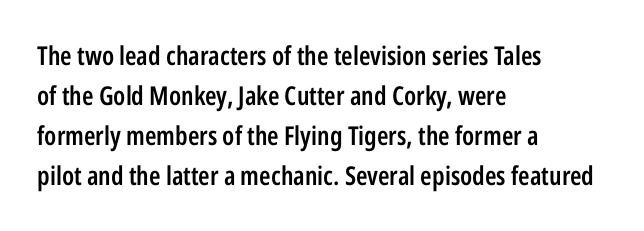
The image shows 26 px text type, upright; set left-aligned, normal line spacing (1.54x), normal letter spacing, not underlined.
